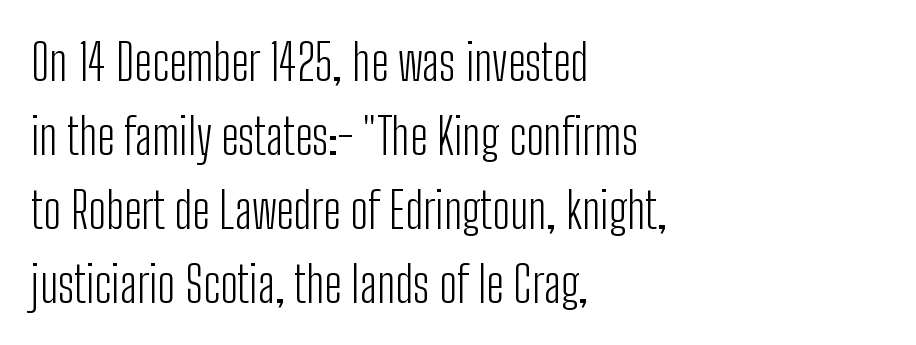
The image shows 50 px light, condensed sans-serif type, upright; set left-aligned, normal line spacing (1.48x), normal letter spacing, not underlined; low stroke contrast and a medium x-height.
